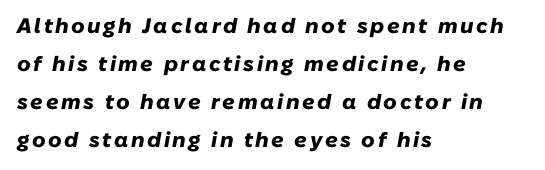
{"italic": "yes", "lean": "right", "slant_degrees": 10, "bold": "yes", "underline": "no", "align": "left", "line_spacing_ratio": 1.81, "glyph_px": 21}
